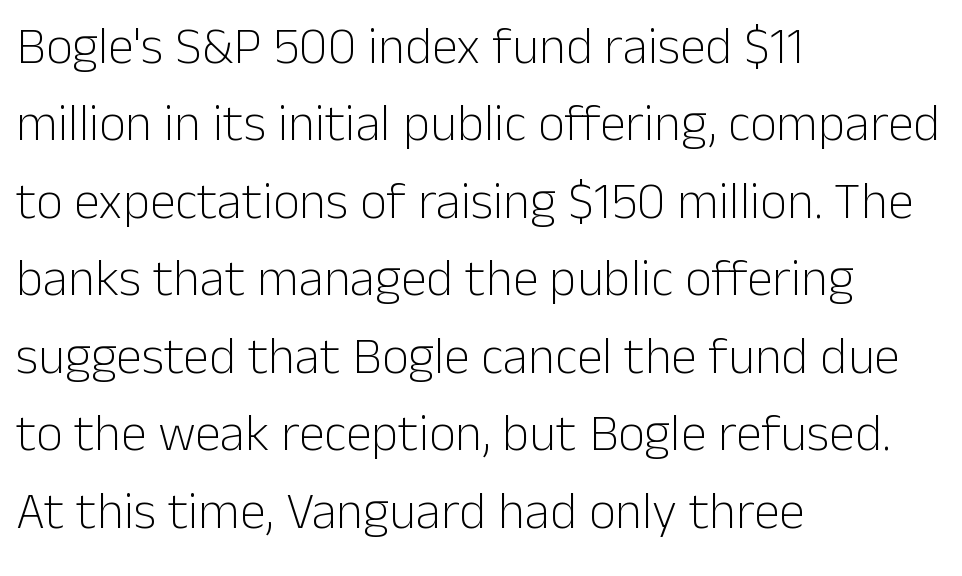
The image shows 52 px light sans-serif type, upright; set left-aligned, normal line spacing (1.49x), normal letter spacing, not underlined; low stroke contrast and a medium x-height.
